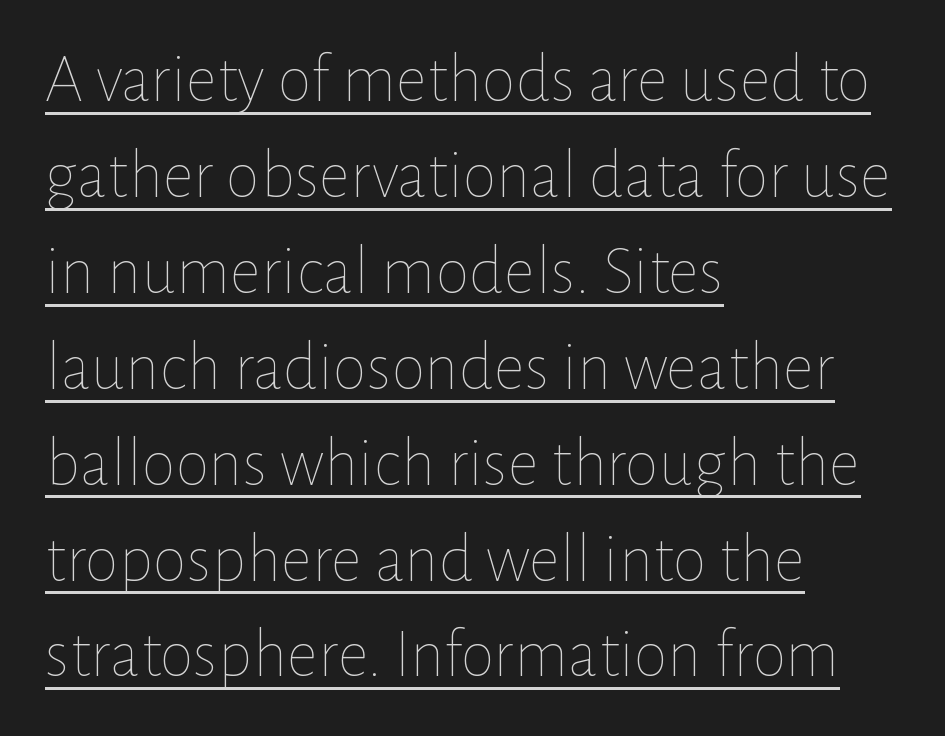
{"italic": "no", "bold": "no", "weight": "thin", "width": "normal", "stroke_contrast": "low", "x_height": "medium", "monospaced": "no", "underline": "yes", "align": "left", "line_spacing": "normal", "line_spacing_ratio": 1.39, "letter_spacing": "normal", "letter_spacing_em": 0.0, "glyph_px": 69}
